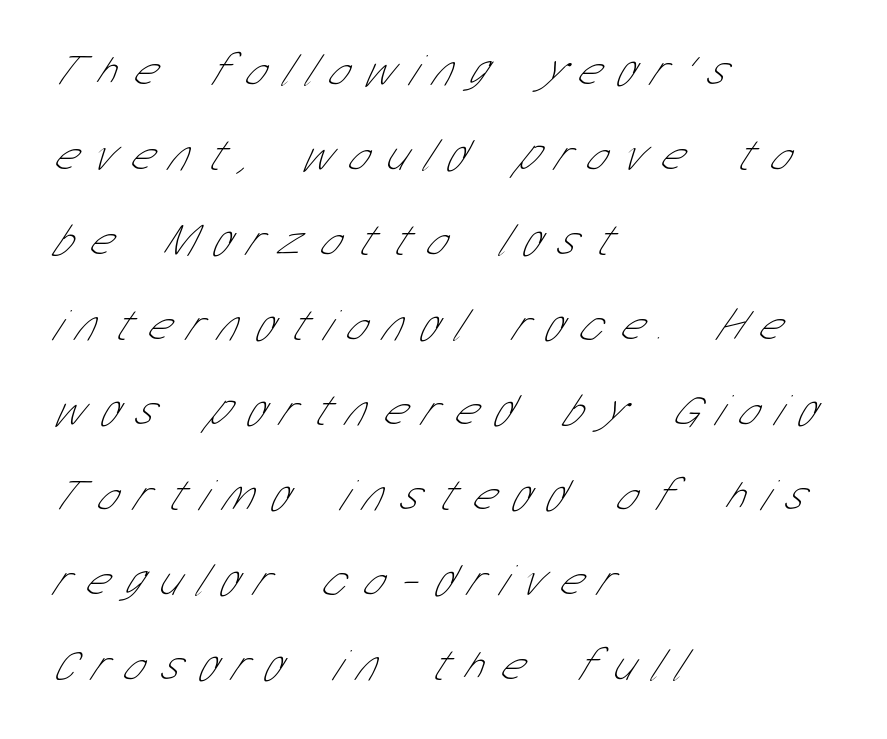
Decoration check: the copy has no underline. Think standard paragraph weight, or any step lighter than that. In terms of letterform style, serifs are entirely absent. Spacing verdict: proportional, widths tailored to each character.
